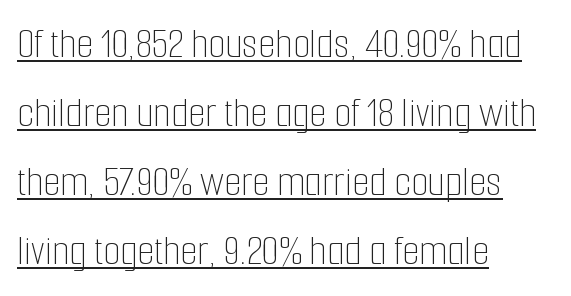
Upright lettering throughout. Where is the straight margin? On the left. Vertical spacing — default. Each letter keeps its own natural width here, so spacing adapts to shape. A continuous stroke trails under the words, as in a hyperlink. The horizontal fit of the characters is conventional and even.
